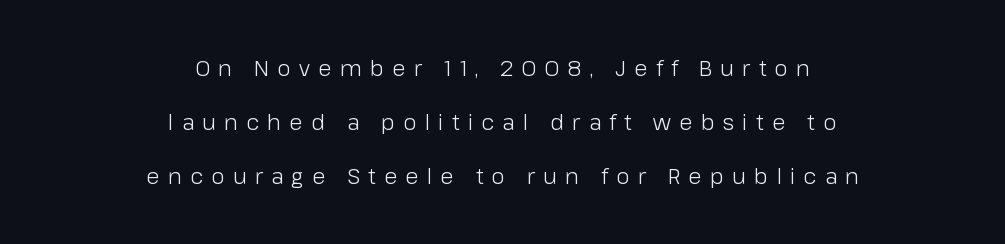
The letters stand straight up with perfectly vertical stems. If you folded the block vertically in half, each line would mirror itself in length. Stems and bowls with no extra thickness — not bold. Airy leading.
